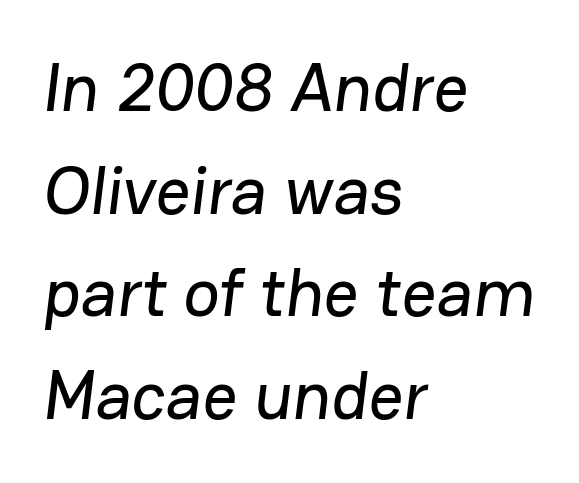
Q: Is the typeface a serif or a sans-serif typeface? A: Sans-serif.
Q: Is the text underlined? A: No.
Q: How is the paragraph aligned? A: Left-aligned.
Q: Is the spacing between letters normal or unusually wide? A: Normal.
Q: Is the spacing between lines tight, normal or loose? A: Normal.
Q: Width (condensed, normal, or wide)? A: Normal.
Q: Stroke contrast? A: Low.
Q: x-height? A: Medium.
Q: Monospaced? A: No.
